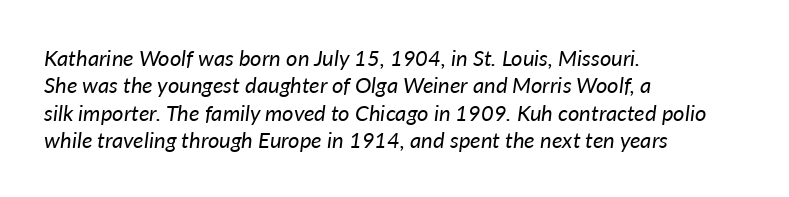
Q: Is the text bold? A: No.
Q: Is the text italic (slanted)? A: Yes, it leans right by about 7 degrees.
Q: Is the text underlined? A: No.
Q: How is the paragraph aligned? A: Left-aligned.
Q: Is the spacing between letters normal or unusually wide? A: Normal.
